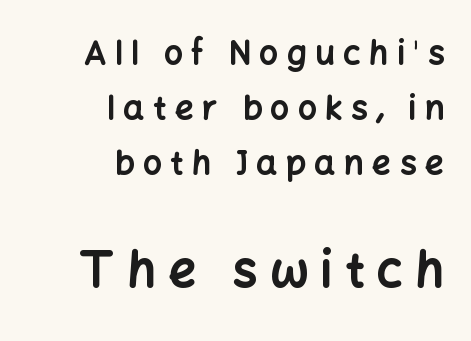
{"serif": "no", "italic": "no", "bold": "yes", "weight": "bold", "width": "normal", "stroke_contrast": "low", "x_height": "medium", "monospaced": "no", "underline": "no", "align": "right", "line_spacing": "normal", "line_spacing_ratio": 1.67, "letter_spacing": "wide", "letter_spacing_em": 0.26, "larger_block": "second", "size_ratio": 1.48, "glyph_px": 49}
